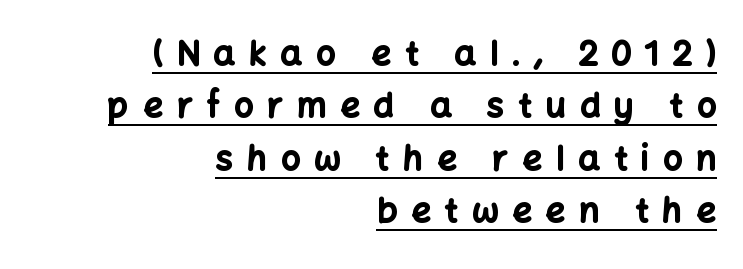
{"serif": "no", "italic": "no", "bold": "yes", "weight": "bold", "width": "normal", "stroke_contrast": "low", "x_height": "medium", "monospaced": "no", "underline": "yes", "align": "right", "line_spacing": "normal", "line_spacing_ratio": 1.54, "letter_spacing": "wide", "letter_spacing_em": 0.41, "glyph_px": 34}
